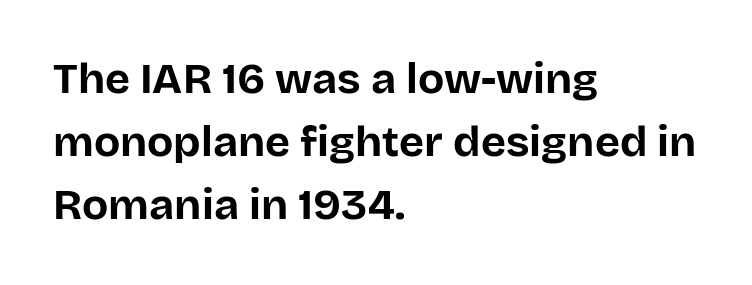
Q: Is the text bold? A: Yes.
Q: Is the text italic (slanted)? A: No, it is upright.
Q: Is the typeface a serif or a sans-serif typeface? A: Sans-serif.
Q: Is the text underlined? A: No.
Q: How is the paragraph aligned? A: Left-aligned.
Q: Is the spacing between letters normal or unusually wide? A: Normal.
Q: Is the spacing between lines tight, normal or loose? A: Normal.
Q: Width (condensed, normal, or wide)? A: Normal.
Q: Stroke contrast? A: Low.
Q: x-height? A: Large.
Q: Monospaced? A: No.
